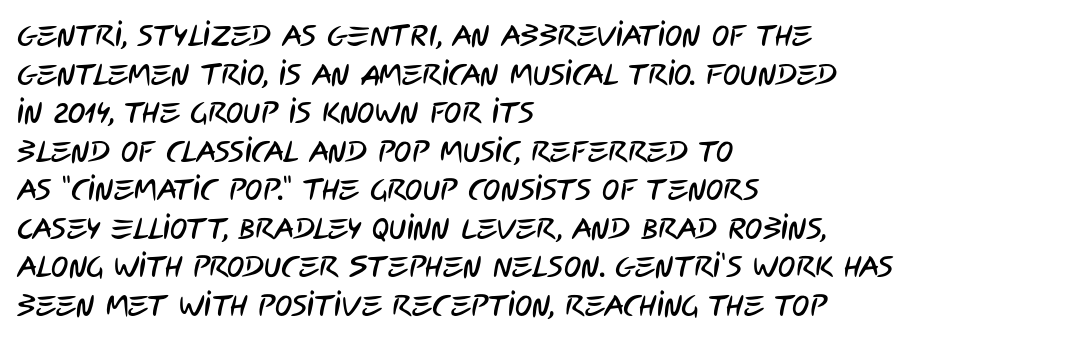
Q: Is the typeface a serif or a sans-serif typeface? A: Sans-serif.
Q: Is the text underlined? A: No.
Q: How is the paragraph aligned? A: Left-aligned.
Q: Is the spacing between letters normal or unusually wide? A: Normal.
Q: Is the spacing between lines tight, normal or loose? A: Normal.
Q: Width (condensed, normal, or wide)? A: Condensed.
Q: Stroke contrast? A: Low.
Q: x-height? A: Large.
Q: Monospaced? A: No.
